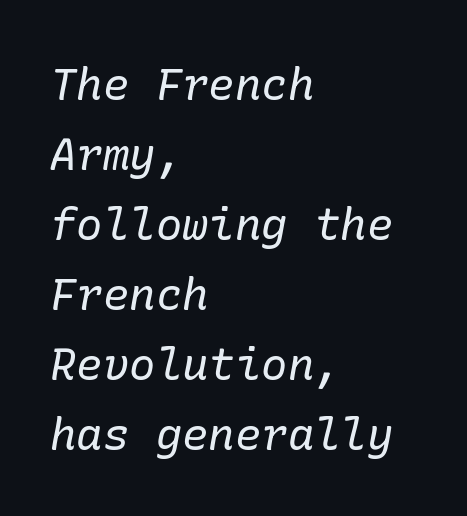
Honestly, the letter spacing is just normal — you wouldn't notice it. This sample is left-justified, so line endings fall wherever the words run out. The line-height multiplier appears to be the usual default. A bare baseline throughout the passage. The whole block is typeset with a tilt.
